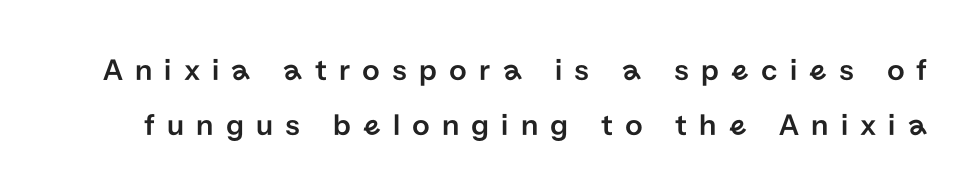
Q: Is the text italic (slanted)? A: No, it is upright.
Q: Is the typeface a serif or a sans-serif typeface? A: Sans-serif.
Q: Is the text underlined? A: No.
Q: Is the spacing between letters normal or unusually wide? A: Unusually wide.
Q: Width (condensed, normal, or wide)? A: Normal.
Q: Stroke contrast? A: Low.
Q: x-height? A: Medium.
Q: Monospaced? A: No.
